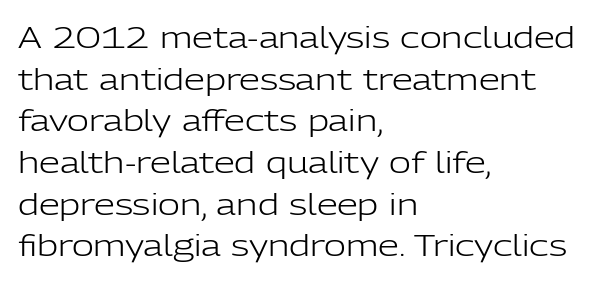
Any mark beneath the type? The region is blank. Characters remain perfectly vertical along every line. These lines are set flush left with a ragged right edge. Each letter keeps its own natural width here, so spacing adapts to shape. To sum up the face: it is a sans, with no serifs. A light-to-regular cut is what we see here.
